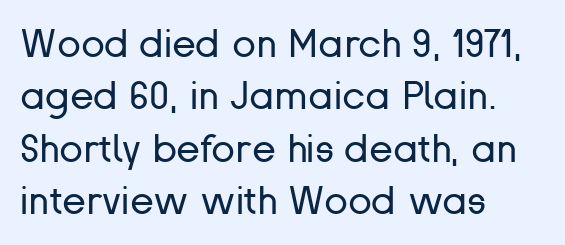
The image shows 39 px regular-weight sans-serif type, upright; set left-aligned, normal line spacing (1.34x), normal letter spacing, not underlined; low stroke contrast and a medium x-height.
